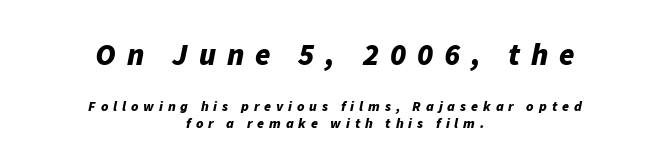
This sample has the flowing, uneven cadence of proportional lettering. Yep, that's italic — everything's leaning. You could only call the tracking loose — the letters float apart. Its strokes are broad and dark, the hallmark of bold type. Has an underline been added? It has not. Casual observation: everything's sitting right in the middle.
